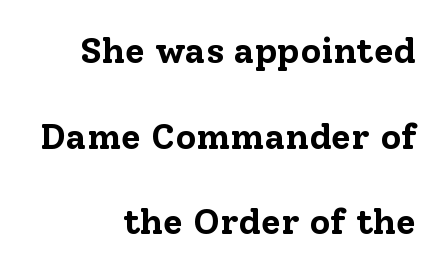
{"serif": "yes", "italic": "no", "bold": "yes", "weight": "bold", "width": "normal", "stroke_contrast": "low", "x_height": "medium", "monospaced": "no", "underline": "no", "align": "right", "line_spacing": "loose", "line_spacing_ratio": 2.38, "letter_spacing": "normal", "letter_spacing_em": 0.0, "glyph_px": 36}
